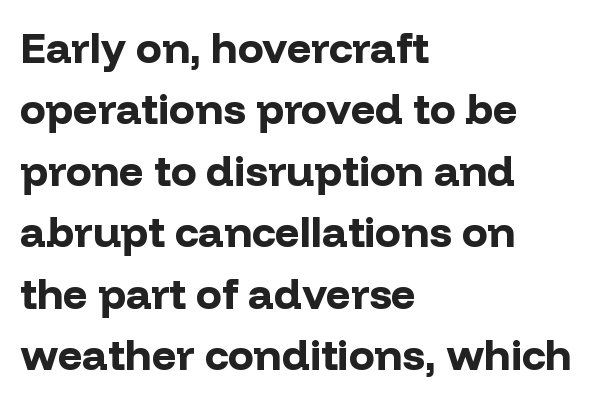
The image shows 43 px bold sans-serif type, upright; set left-aligned, normal line spacing (1.43x), normal letter spacing, not underlined; low stroke contrast and a medium x-height.
